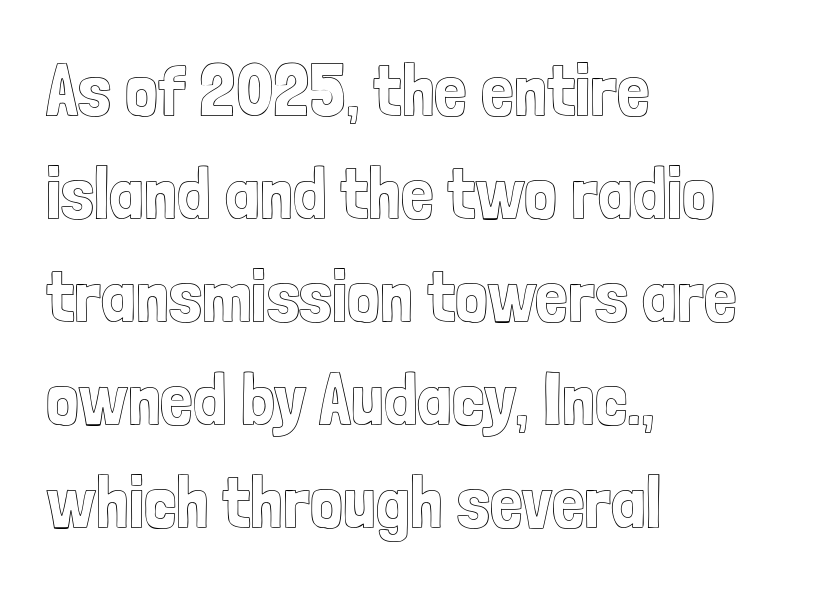
Q: Is the text italic (slanted)? A: No, it is upright.
Q: Is the text underlined? A: No.
Q: How is the paragraph aligned? A: Left-aligned.
Q: Is the spacing between letters normal or unusually wide? A: Normal.
Q: Is the spacing between lines tight, normal or loose? A: Normal.
Q: Width (condensed, normal, or wide)? A: Condensed.
Q: x-height? A: Medium.
Q: Monospaced? A: No.
